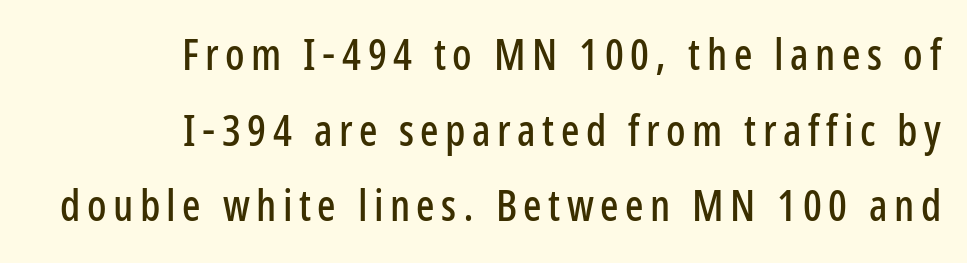
{"serif": "no", "italic": "no", "width": "condensed", "stroke_contrast": "low", "x_height": "medium", "monospaced": "no", "underline": "no", "align": "right", "line_spacing_ratio": 1.76, "glyph_px": 43}
